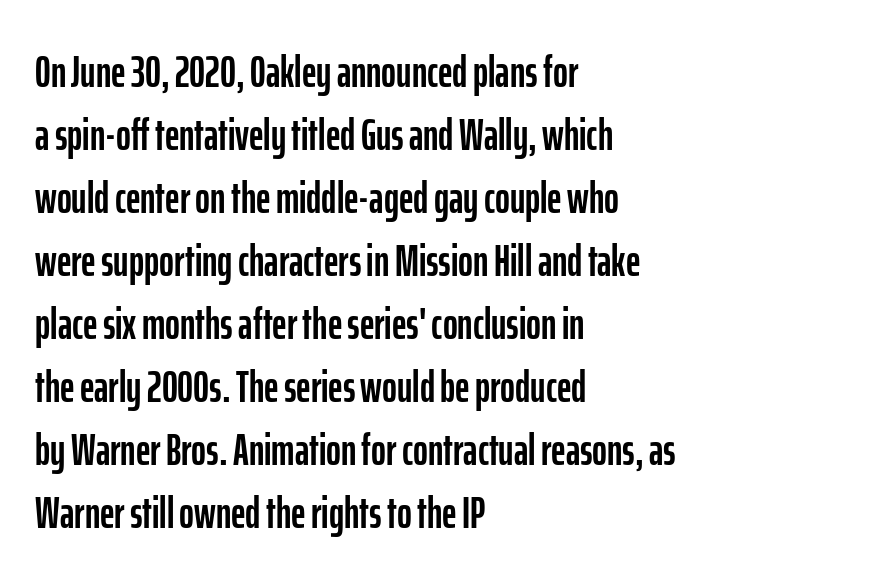
Varying glyph widths throughout — classic text-font behaviour. The letterforms sit shoulder to shoulder at normal distance. The designer went with a sans here, leaving each stem footless. A student would call this left alignment; a typographer would say flush left, rag right. Each row of text sits above clean, open space. In terms of leading, this rendering sits right in the middle.
